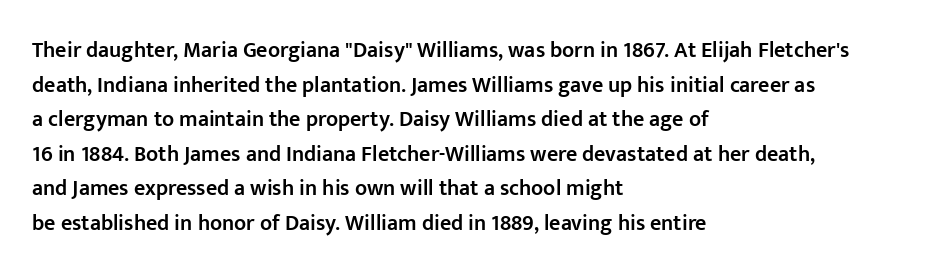
The image shows 22 px text type, upright; set left-aligned, normal line spacing (1.57x), normal letter spacing, not underlined.
